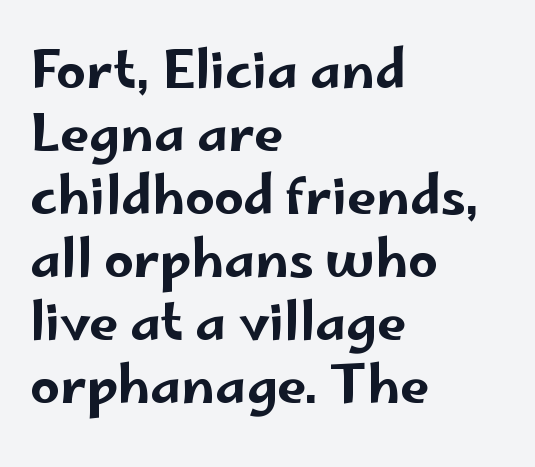
Q: Is the text italic (slanted)? A: No, it is upright.
Q: Is the typeface a serif or a sans-serif typeface? A: Sans-serif.
Q: Is the text underlined? A: No.
Q: How is the paragraph aligned? A: Left-aligned.
Q: Is the spacing between letters normal or unusually wide? A: Normal.
Q: Width (condensed, normal, or wide)? A: Wide.
Q: Stroke contrast? A: Low.
Q: x-height? A: Small.
Q: Monospaced? A: No.
